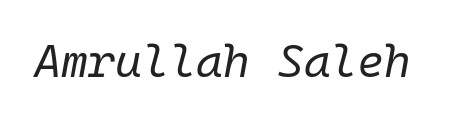
The image shows 46 px regular-weight type, italic (leaning right), monospaced; set normal letter spacing, not underlined; low stroke contrast and a medium x-height.
